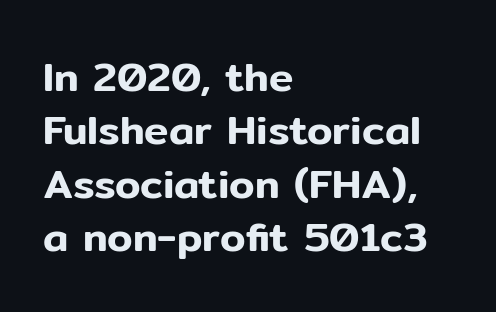
Q: Is the text italic (slanted)? A: No, it is upright.
Q: Is the typeface a serif or a sans-serif typeface? A: Sans-serif.
Q: Is the text underlined? A: No.
Q: How is the paragraph aligned? A: Left-aligned.
Q: Is the spacing between letters normal or unusually wide? A: Normal.
Q: Is the spacing between lines tight, normal or loose? A: Normal.
Q: Width (condensed, normal, or wide)? A: Normal.
Q: Stroke contrast? A: Low.
Q: x-height? A: Medium.
Q: Monospaced? A: No.
